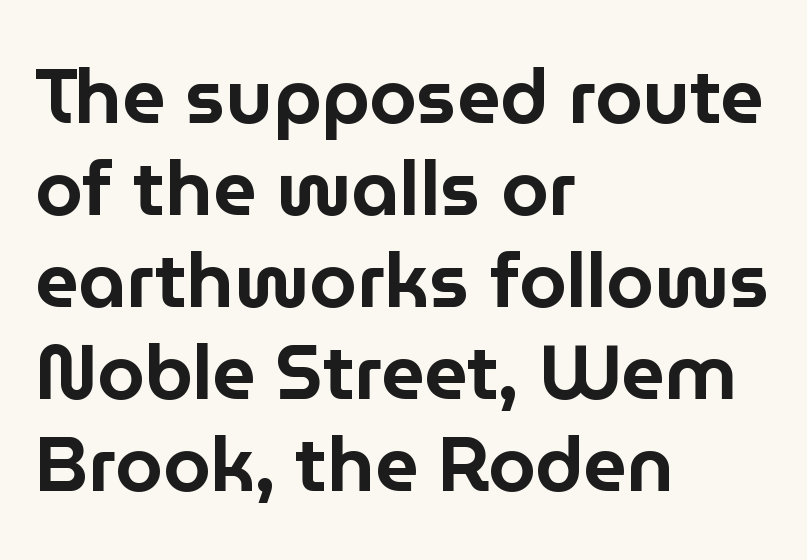
The image shows 76 px sans-serif type, upright; set left-aligned, line spacing 1.21x, normal letter spacing, not underlined; low stroke contrast and a medium x-height.
